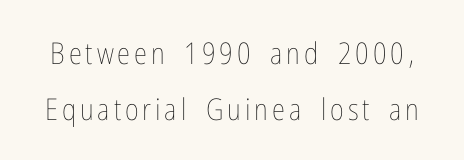
The typeface has the unassuming heft of standard copy or less. The type sits square on the baseline with zero lean. The gap between lines stays unmarked. The face used here is proportionally spaced, like ordinary book or web type.
